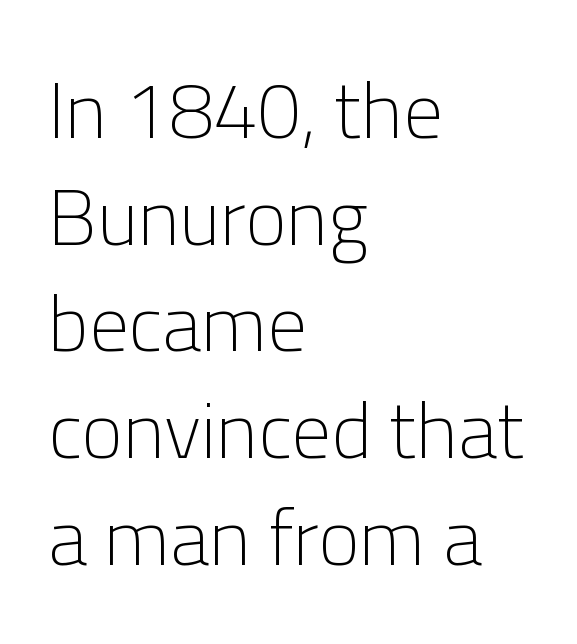
Q: Is the text bold? A: No.
Q: Is the text italic (slanted)? A: No, it is upright.
Q: Is the typeface a serif or a sans-serif typeface? A: Sans-serif.
Q: Is the text underlined? A: No.
Q: How is the paragraph aligned? A: Left-aligned.
Q: Is the spacing between letters normal or unusually wide? A: Normal.
Q: Is the spacing between lines tight, normal or loose? A: Normal.
Q: Width (condensed, normal, or wide)? A: Normal.
Q: Stroke contrast? A: Low.
Q: x-height? A: Medium.
Q: Monospaced? A: No.
